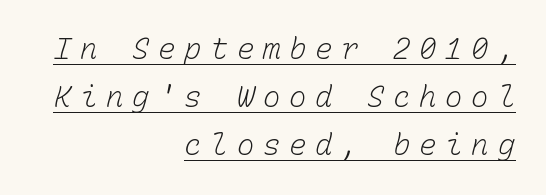
Compared with a typical body face, this is equally light or lighter still. Does a line run under the words? Yes, clearly. Do the characters align in a grid? Yes, the font is monospaced. If you drew a ruler down the right edge, every line would touch it. This sample uses expanded letter spacing, leaving extra air between glyphs.
